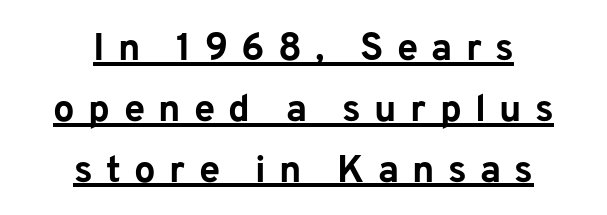
Students, observe: this is what conventionally led text looks like. Summary of weight: heavy, a full bold. Reading down the block, each line starts at a different indent, mirrored at its end. Underlining? Definitely there.
